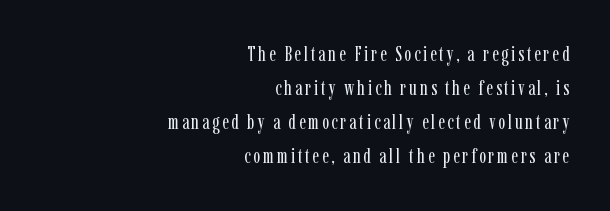
{"italic": "no", "bold": "no", "underline": "no", "align": "right", "line_spacing": "normal", "line_spacing_ratio": 1.62, "glyph_px": 21}
